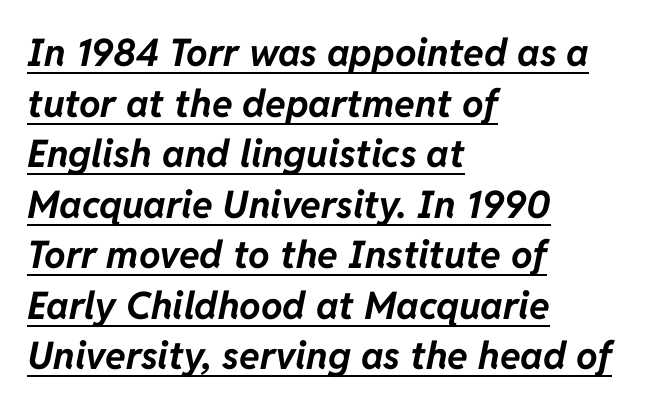
Q: Is the text bold? A: Yes.
Q: Is the text italic (slanted)? A: Yes, it leans right by about 11 degrees.
Q: Is the text underlined? A: Yes.
Q: How is the paragraph aligned? A: Left-aligned.
Q: Is the spacing between letters normal or unusually wide? A: Normal.
Q: Is the spacing between lines tight, normal or loose? A: Normal.
Q: Width (condensed, normal, or wide)? A: Normal.
Q: Stroke contrast? A: Low.
Q: x-height? A: Medium.
Q: Monospaced? A: No.
